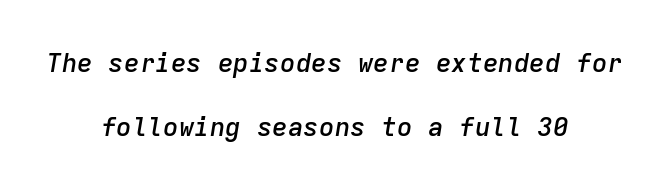
It's the slanting kind of type. The passage is arranged like a title page — every line centered. How heavy is the stroke? Medium-heavy — a semibold, shy of bold. In terms of letterspacing, this is plain default setting. Descenders hang freely into open space. Leading: increased.
